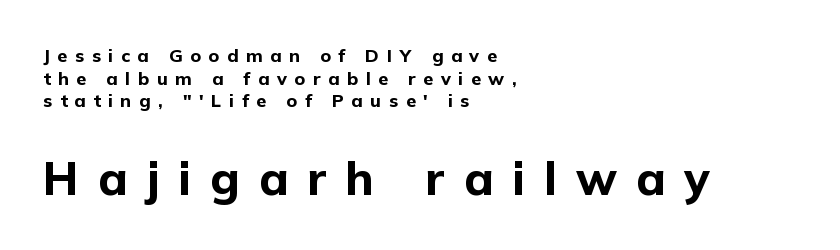
{"serif": "no", "italic": "no", "bold": "yes", "weight": "bold", "width": "normal", "stroke_contrast": "low", "x_height": "medium", "monospaced": "no", "underline": "no", "align": "left", "line_spacing": "normal", "line_spacing_ratio": 1.26, "letter_spacing": "wide", "letter_spacing_em": 0.42, "larger_block": "second", "size_ratio": 2.56, "glyph_px": 46}
